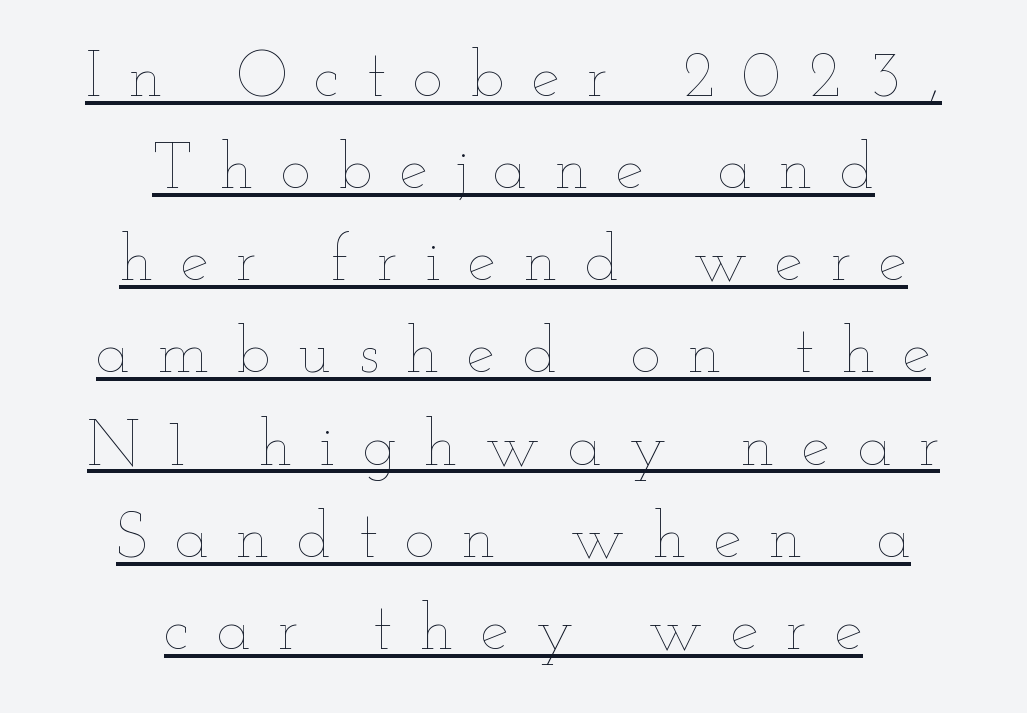
{"italic": "no", "bold": "no", "weight": "thin", "width": "wide", "stroke_contrast": "low", "x_height": "small", "monospaced": "no", "underline": "yes", "align": "center", "line_spacing": "normal", "line_spacing_ratio": 1.44, "letter_spacing": "wide", "letter_spacing_em": 0.43, "glyph_px": 64}
